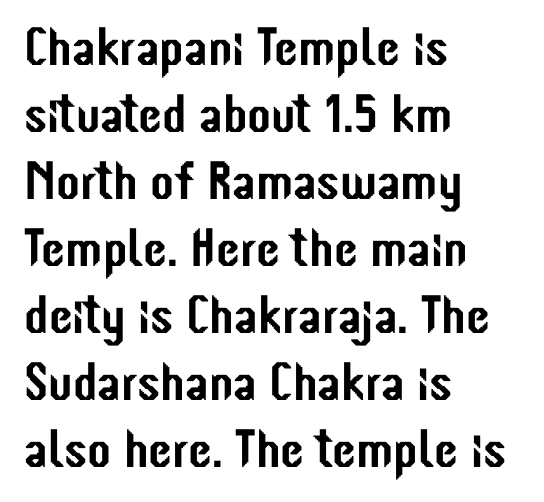
{"serif": "no", "italic": "no", "width": "condensed", "stroke_contrast": "low", "x_height": "medium", "monospaced": "no", "underline": "no", "align": "left", "line_spacing_ratio": 1.24, "letter_spacing": "normal", "letter_spacing_em": 0.0, "glyph_px": 54}
